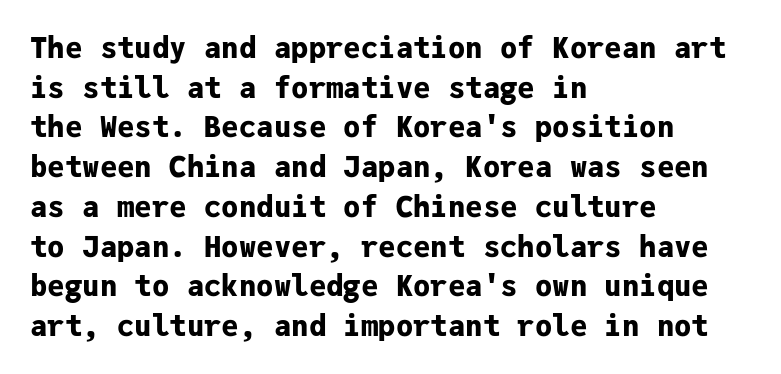
{"serif": "no", "italic": "no", "bold": "yes", "weight": "bold", "width": "normal", "stroke_contrast": "low", "x_height": "medium", "monospaced": "yes", "underline": "no", "align": "left", "line_spacing": "normal", "line_spacing_ratio": 1.37, "letter_spacing": "normal", "letter_spacing_em": 0.0, "glyph_px": 29}
